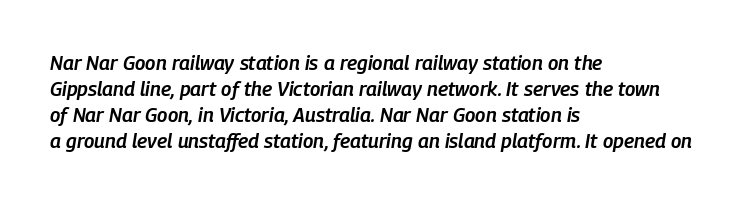
Alignment: flush left. Does the weight exceed regular? Yes, but only to semibold. One glance says typical: line gaps are just what's usual. Tracking here is standard; glyphs follow each other at the usual distance.
